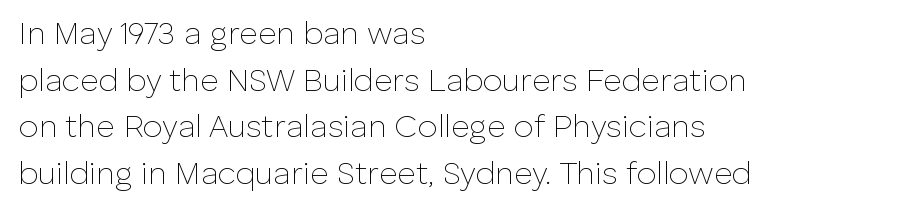
{"serif": "no", "italic": "no", "bold": "no", "weight": "thin", "width": "normal", "stroke_contrast": "low", "x_height": "medium", "monospaced": "no", "underline": "no", "align": "left", "line_spacing": "normal", "line_spacing_ratio": 1.46, "letter_spacing": "normal", "letter_spacing_em": 0.0, "glyph_px": 32}
